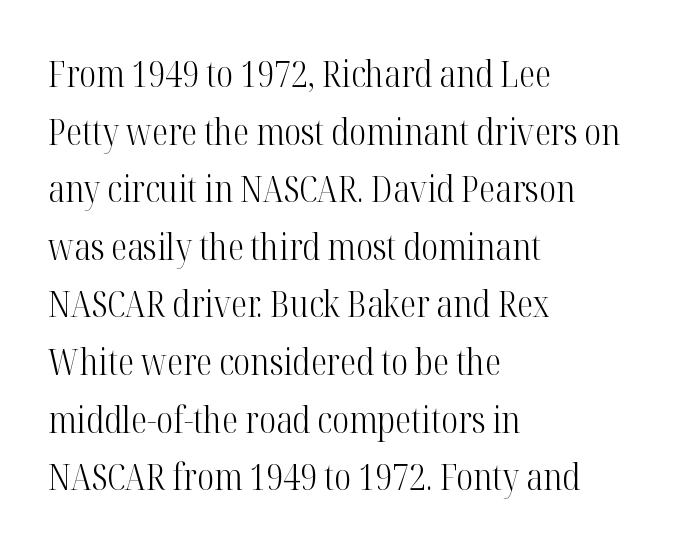
Q: Is the text bold? A: No.
Q: Is the text italic (slanted)? A: No, it is upright.
Q: Is the typeface a serif or a sans-serif typeface? A: Serif.
Q: Is the text underlined? A: No.
Q: How is the paragraph aligned? A: Left-aligned.
Q: Is the spacing between letters normal or unusually wide? A: Normal.
Q: Is the spacing between lines tight, normal or loose? A: Normal.
Q: Width (condensed, normal, or wide)? A: Condensed.
Q: Stroke contrast? A: High.
Q: x-height? A: Medium.
Q: Monospaced? A: No.
